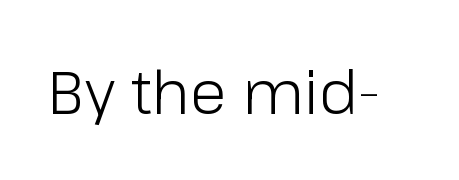
Q: Is the text bold? A: No.
Q: Is the text italic (slanted)? A: No, it is upright.
Q: Is the typeface a serif or a sans-serif typeface? A: Sans-serif.
Q: Is the text underlined? A: No.
Q: Is the spacing between letters normal or unusually wide? A: Normal.
Q: Width (condensed, normal, or wide)? A: Normal.
Q: Stroke contrast? A: Low.
Q: x-height? A: Medium.
Q: Monospaced? A: No.
